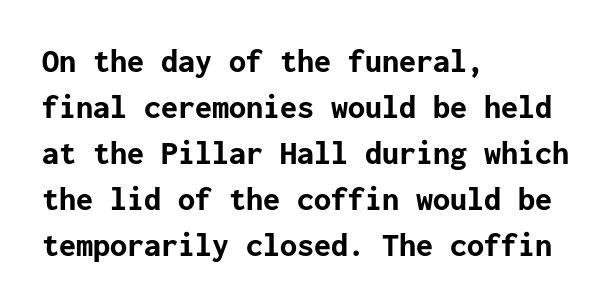
The image shows 34 px bold sans-serif type, upright; set left-aligned, normal line spacing (1.35x), normal letter spacing, not underlined; low stroke contrast and a medium x-height.
